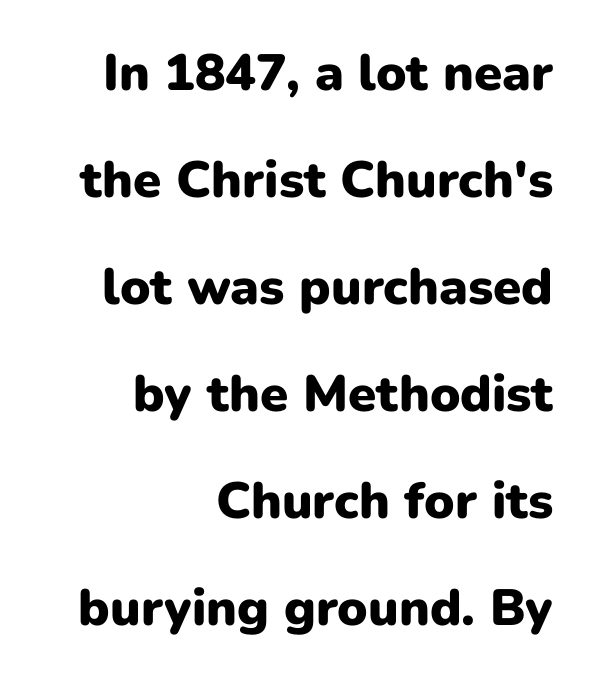
The compositor pushed each line to the right boundary. Students, note that the glyphs here touch the page at normal intervals. Horizontal bands of white between lines are thick stripes. Proportional: the letters do not fall into vertical columns. Caption: bold face, heavy strokes.
